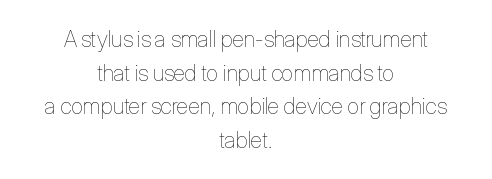
The image shows 22 px text type, upright; set centered, normal line spacing (1.53x), normal letter spacing, not underlined.
